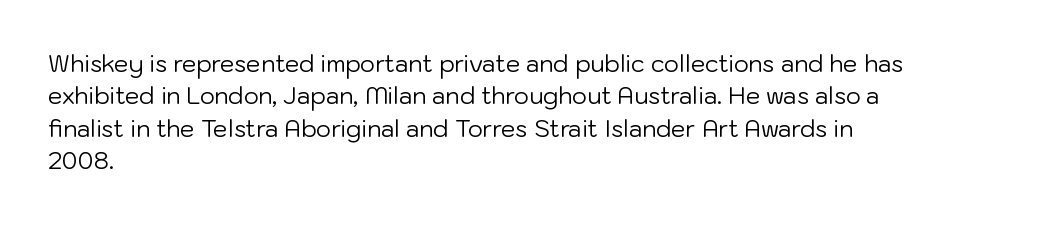
The image shows 23 px text type, upright; set left-aligned, normal line spacing (1.41x), normal letter spacing, not underlined.
